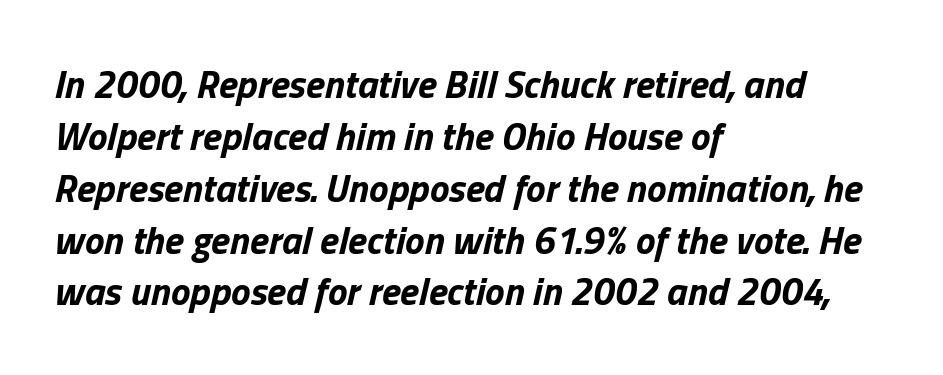
The image shows 39 px bold type, italic (leaning right); set left-aligned, normal line spacing (1.33x), normal letter spacing, not underlined; low stroke contrast and a medium x-height.
